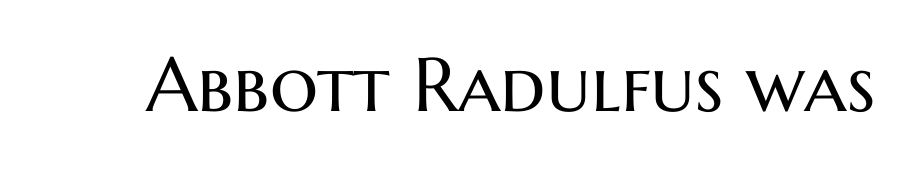
Q: Is the text bold? A: No.
Q: Is the text italic (slanted)? A: No, it is upright.
Q: Is the typeface a serif or a sans-serif typeface? A: Sans-serif.
Q: Is the text underlined? A: No.
Q: Is the spacing between letters normal or unusually wide? A: Normal.
Q: Width (condensed, normal, or wide)? A: Normal.
Q: Stroke contrast? A: Medium.
Q: x-height? A: Medium.
Q: Monospaced? A: No.
